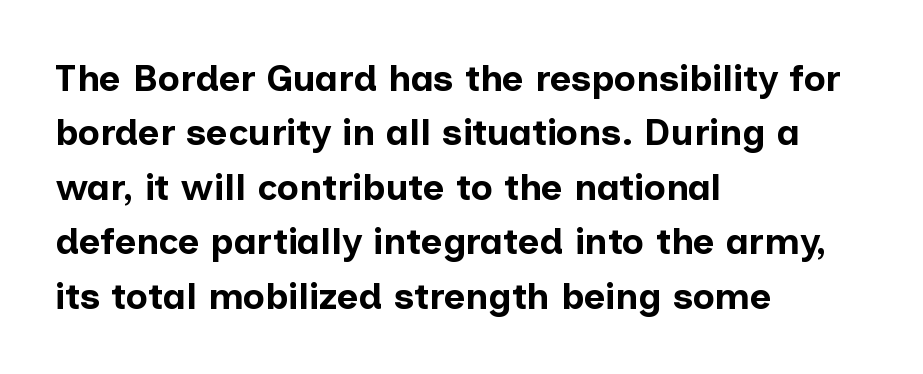
Spacing verdict: proportional, widths tailored to each character. A typesetter would call this zero additional tracking. How heavy is the stroke? Heavy — this is a bold. Compared with a centered layout, this one pins lines to the left instead.
